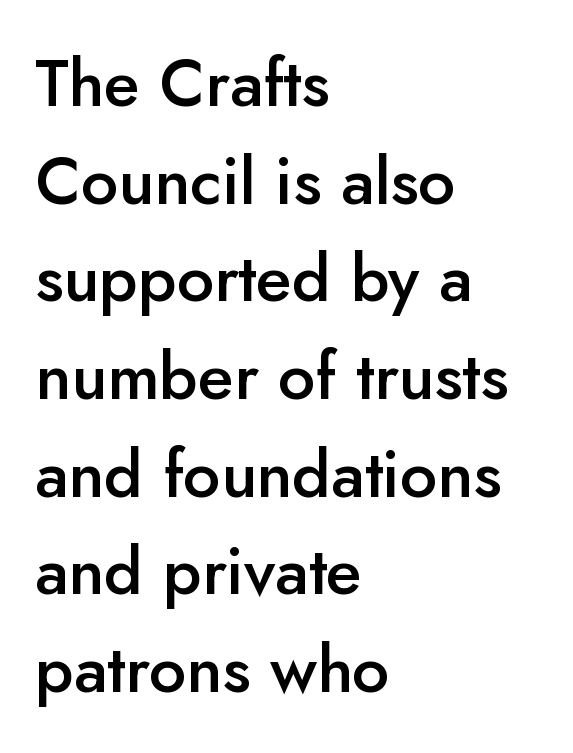
Q: Is the text bold? A: Semi-bold.
Q: Is the text italic (slanted)? A: No, it is upright.
Q: Is the typeface a serif or a sans-serif typeface? A: Sans-serif.
Q: Is the text underlined? A: No.
Q: How is the paragraph aligned? A: Left-aligned.
Q: Is the spacing between letters normal or unusually wide? A: Normal.
Q: Is the spacing between lines tight, normal or loose? A: Normal.
Q: Width (condensed, normal, or wide)? A: Normal.
Q: Stroke contrast? A: Low.
Q: x-height? A: Small.
Q: Monospaced? A: No.
